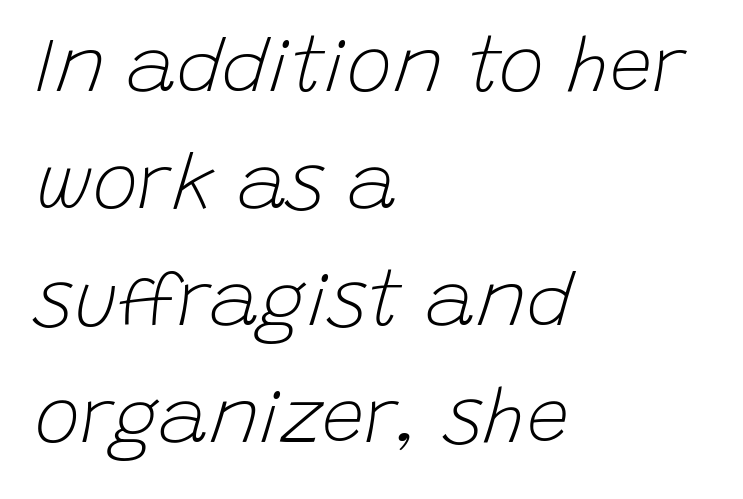
The image shows 76 px light type, italic (leaning right); set left-aligned, normal line spacing (1.54x), normal letter spacing, not underlined; low stroke contrast and a large x-height.
